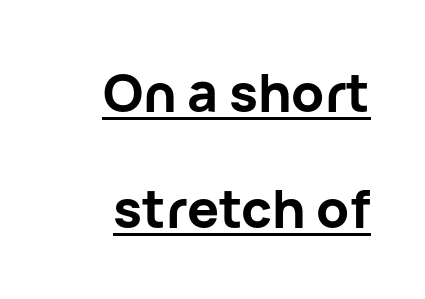
Q: Is the text bold? A: Yes.
Q: Is the text italic (slanted)? A: No, it is upright.
Q: Is the typeface a serif or a sans-serif typeface? A: Sans-serif.
Q: Is the text underlined? A: Yes.
Q: How is the paragraph aligned? A: Right-aligned.
Q: Is the spacing between letters normal or unusually wide? A: Normal.
Q: Is the spacing between lines tight, normal or loose? A: Loose.
Q: Width (condensed, normal, or wide)? A: Normal.
Q: Stroke contrast? A: Low.
Q: x-height? A: Medium.
Q: Monospaced? A: No.
